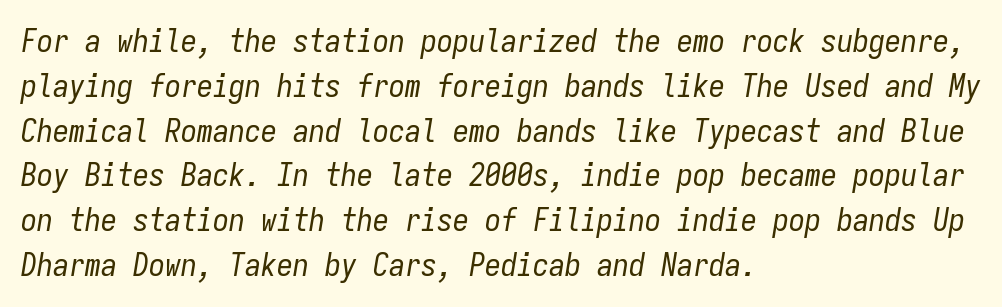
Q: Is the text bold? A: No.
Q: Is the text italic (slanted)? A: Yes, it leans right by about 9 degrees.
Q: Is the text underlined? A: No.
Q: How is the paragraph aligned? A: Left-aligned.
Q: Is the spacing between letters normal or unusually wide? A: Normal.
Q: Is the spacing between lines tight, normal or loose? A: Normal.
Q: Width (condensed, normal, or wide)? A: Condensed.
Q: Stroke contrast? A: Low.
Q: x-height? A: Medium.
Q: Monospaced? A: Yes.
